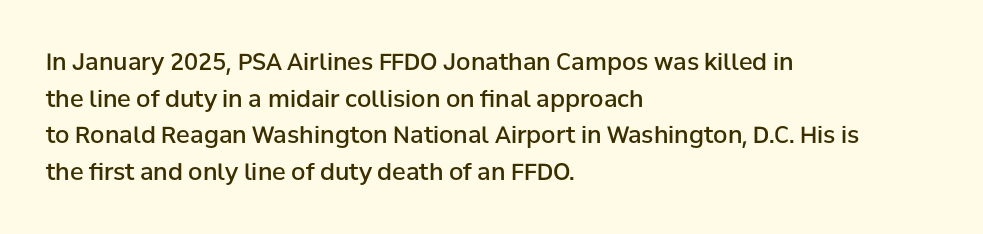
Q: Is the text bold? A: Semi-bold.
Q: Is the text italic (slanted)? A: No, it is upright.
Q: Is the text underlined? A: No.
Q: How is the paragraph aligned? A: Left-aligned.
Q: Is the spacing between letters normal or unusually wide? A: Normal.
Q: Is the spacing between lines tight, normal or loose? A: Normal.
